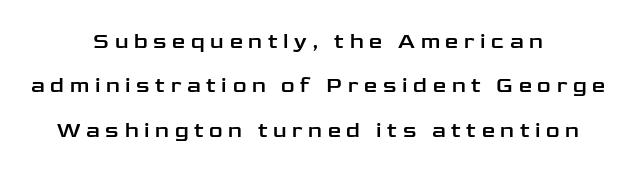
Q: Is the text italic (slanted)? A: No, it is upright.
Q: Is the text underlined? A: No.
Q: How is the paragraph aligned? A: Centered.
Q: Is the spacing between letters normal or unusually wide? A: Unusually wide.
Q: Is the spacing between lines tight, normal or loose? A: Loose.
